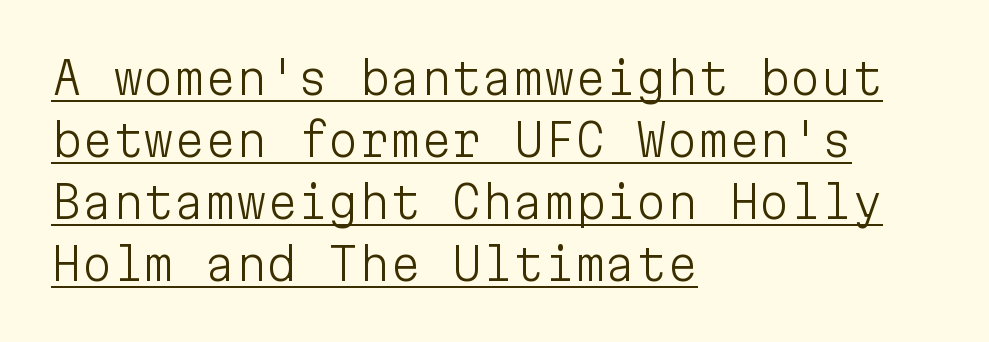
{"serif": "no", "italic": "no", "bold": "no", "weight": "light", "width": "normal", "stroke_contrast": "low", "x_height": "medium", "monospaced": "yes", "underline": "yes", "align": "left", "line_spacing": "normal", "line_spacing_ratio": 1.41, "letter_spacing": "normal", "letter_spacing_em": 0.0, "glyph_px": 44}
